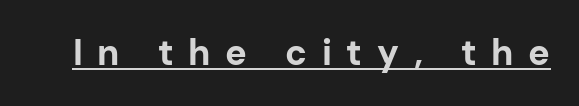
Q: Is the text bold? A: Yes.
Q: Is the text italic (slanted)? A: No, it is upright.
Q: Is the typeface a serif or a sans-serif typeface? A: Sans-serif.
Q: Is the text underlined? A: Yes.
Q: Is the spacing between letters normal or unusually wide? A: Unusually wide.
Q: Width (condensed, normal, or wide)? A: Normal.
Q: Stroke contrast? A: Low.
Q: x-height? A: Medium.
Q: Monospaced? A: No.
